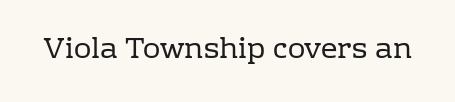
The image shows 29 px regular-weight serif type, upright; set normal letter spacing, not underlined; low stroke contrast and a medium x-height.
